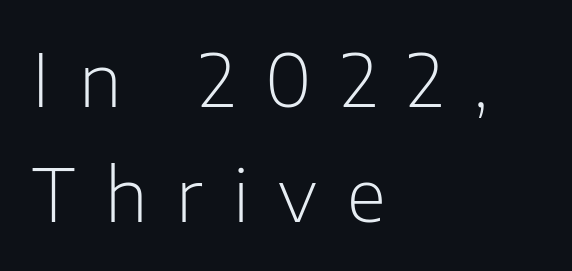
{"serif": "no", "italic": "no", "bold": "no", "weight": "light", "width": "normal", "stroke_contrast": "low", "x_height": "medium", "monospaced": "no", "underline": "no", "align": "left", "line_spacing": "normal", "line_spacing_ratio": 1.6, "letter_spacing": "wide", "letter_spacing_em": 0.41, "glyph_px": 72}
